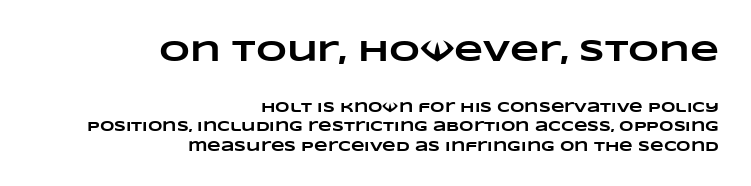
On the weight axis this lands at bold, roughly 700. These lines stack with their right ends in a neat column. Underlining? Definitely not there. Do the characters align in a grid? No, the font is proportional. In terms of leading, this rendering sits right in the middle.
